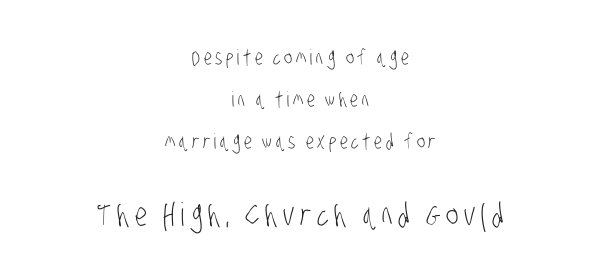
The image shows 32 px light, condensed sans-serif type; set centered, loose line spacing (2.01x), not underlined; the second (bottom) block is 1.52x larger; low stroke contrast and a large x-height.
